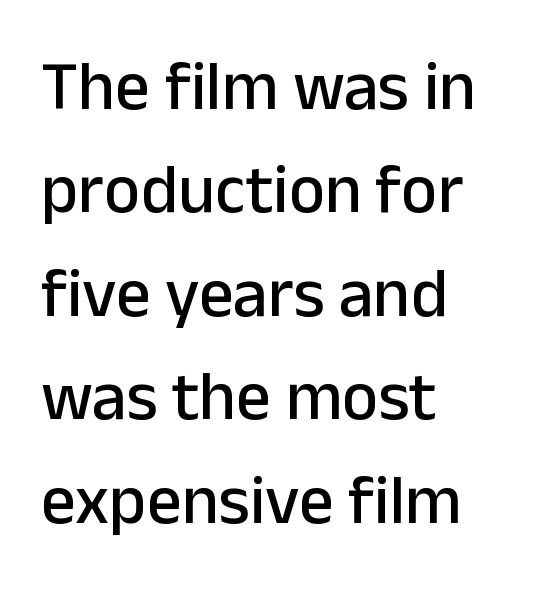
The image shows 69 px sans-serif type, upright; set left-aligned, normal line spacing (1.5x), normal letter spacing, not underlined; low stroke contrast and a medium x-height.
